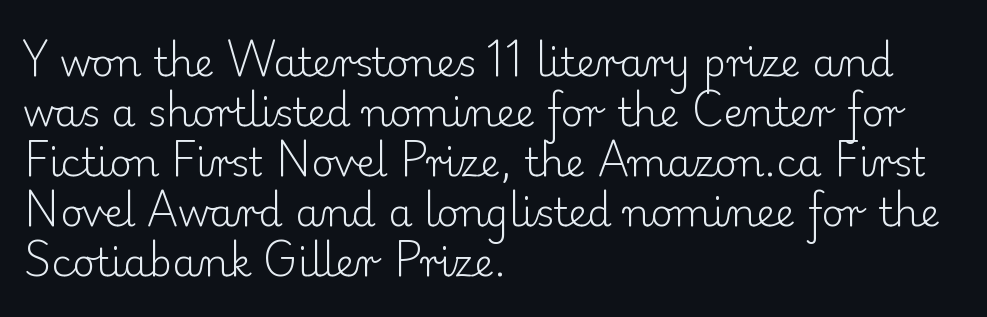
Q: Is the text bold? A: No.
Q: Is the text italic (slanted)? A: No, it is upright.
Q: Is the text underlined? A: No.
Q: How is the paragraph aligned? A: Left-aligned.
Q: Is the spacing between letters normal or unusually wide? A: Normal.
Q: Is the spacing between lines tight, normal or loose? A: Normal.
Q: Width (condensed, normal, or wide)? A: Normal.
Q: Stroke contrast? A: Low.
Q: x-height? A: Small.
Q: Monospaced? A: No.
